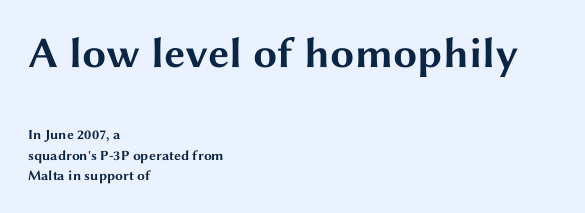
Q: Is the text bold? A: Yes.
Q: Is the text italic (slanted)? A: No, it is upright.
Q: Is the typeface a serif or a sans-serif typeface? A: Sans-serif.
Q: Is the text underlined? A: No.
Q: How is the paragraph aligned? A: Left-aligned.
Q: Is the spacing between letters normal or unusually wide? A: Normal.
Q: Is the spacing between lines tight, normal or loose? A: Normal.
Q: Which block of text is set in a larger size, the first (top) or the second (bottom)? A: The first (top) one.
Q: Width (condensed, normal, or wide)? A: Wide.
Q: Stroke contrast? A: Medium.
Q: x-height? A: Medium.
Q: Monospaced? A: No.
